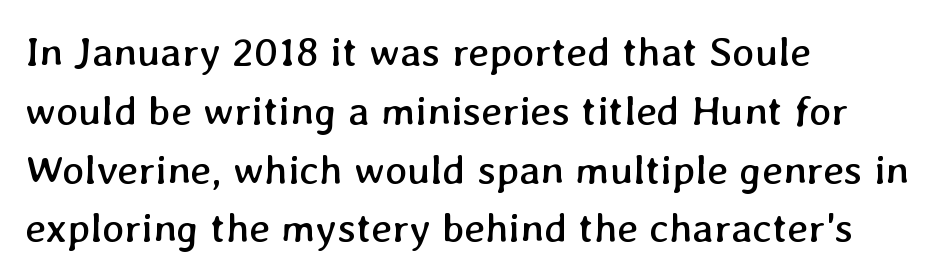
The image shows 42 px regular-weight type; set left-aligned, normal line spacing (1.4x), normal letter spacing, not underlined; low stroke contrast and a medium x-height.
